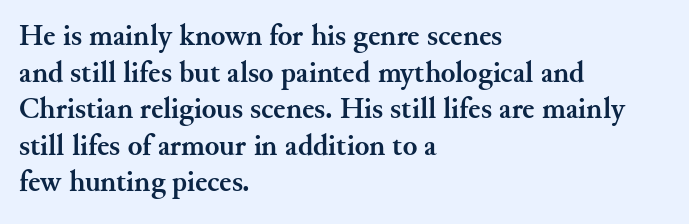
The image shows 30 px semibold serif type, upright; set left-aligned, line spacing 1.22x, normal letter spacing, not underlined; medium stroke contrast and a small x-height.
